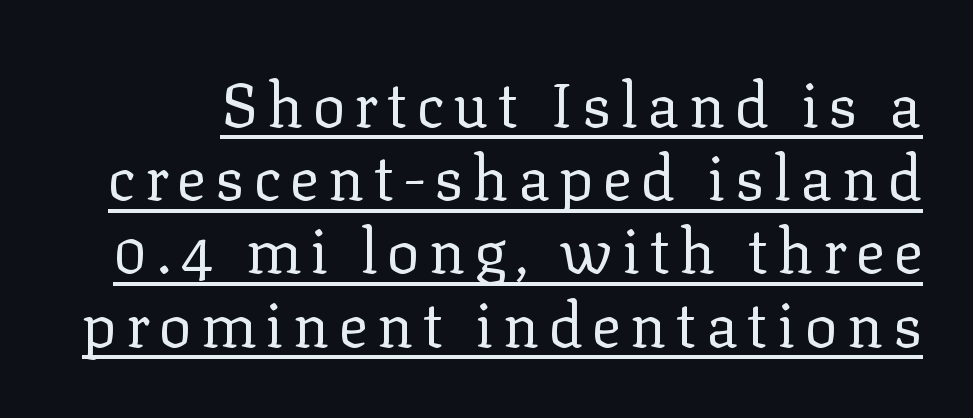
The specimen reads as upright at a glance. Letterform terminals end in serifs throughout the passage. Think of a printed novel: that variable character pitch is what you see here. The passage shown is underscored from start to finish. Stroke thickness stays within the range of a standard reading face or lighter.
